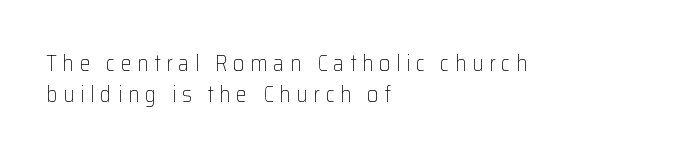
Every character sits straight up, as roman type does. All the whitespace from short lines collects on the right. Is this a heavy cut? Hardly; it is regular or lighter. The rendering inserts visible extra space after every character. Has an underline been added? It has not. The block of text has a typical density, with ordinary space between rows.
